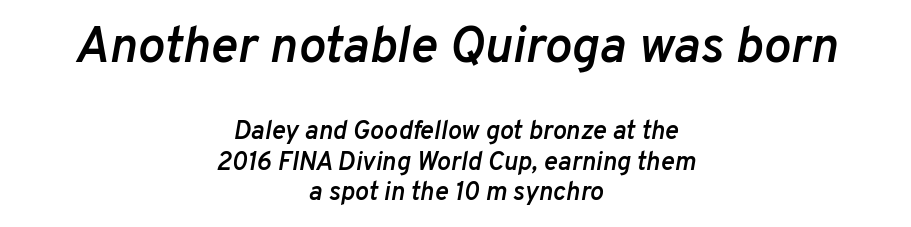
The image shows 51 px semibold type, italic (leaning right); set centered, line spacing 1.17x, normal letter spacing, not underlined; the first (top) block is 1.96x larger; low stroke contrast and a medium x-height.
